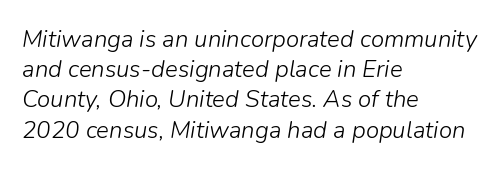
A clean baseline with only descenders dipping below it. Line spacing here is normal. Where is the straight margin? On the left. The letters look calm and open, with moderate or lighter stems.
